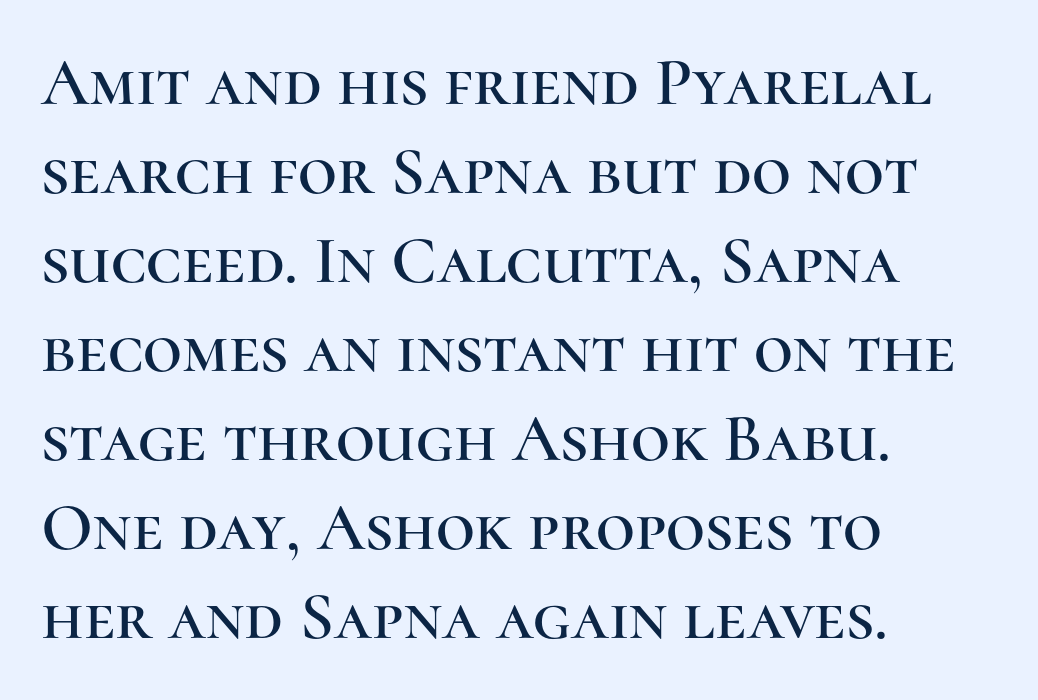
Q: Is the text italic (slanted)? A: No, it is upright.
Q: Is the typeface a serif or a sans-serif typeface? A: Serif.
Q: Is the text underlined? A: No.
Q: How is the paragraph aligned? A: Left-aligned.
Q: Is the spacing between letters normal or unusually wide? A: Normal.
Q: Is the spacing between lines tight, normal or loose? A: Normal.
Q: Width (condensed, normal, or wide)? A: Normal.
Q: Stroke contrast? A: High.
Q: x-height? A: Medium.
Q: Monospaced? A: No.
